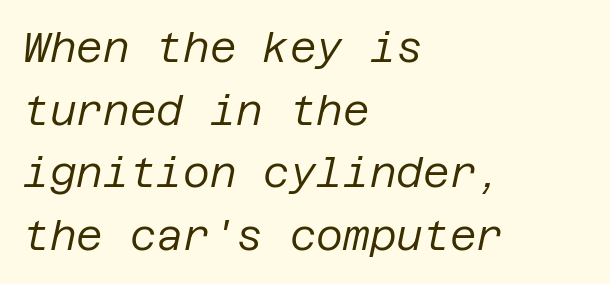
{"italic": "yes", "lean": "right", "slant_degrees": 12, "bold": "no", "weight": "regular", "width": "normal", "stroke_contrast": "low", "x_height": "large", "underline": "no", "align": "left", "line_spacing": "normal", "line_spacing_ratio": 1.53, "letter_spacing": "normal", "letter_spacing_em": 0.0, "glyph_px": 41}
